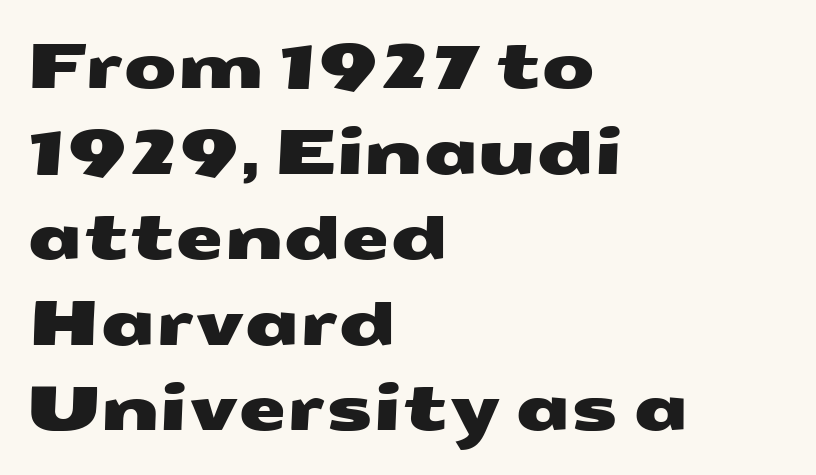
Q: Is the typeface a serif or a sans-serif typeface? A: Sans-serif.
Q: Is the text underlined? A: No.
Q: How is the paragraph aligned? A: Left-aligned.
Q: Is the spacing between letters normal or unusually wide? A: Normal.
Q: Is the spacing between lines tight, normal or loose? A: Normal.
Q: Width (condensed, normal, or wide)? A: Wide.
Q: Stroke contrast? A: Medium.
Q: x-height? A: Medium.
Q: Monospaced? A: No.
